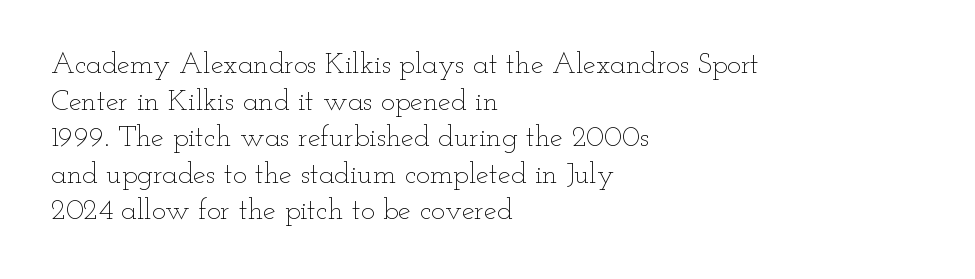
The image shows 29 px thin, wide type, upright; set left-aligned, normal line spacing (1.26x), normal letter spacing, not underlined; low stroke contrast and a small x-height.
